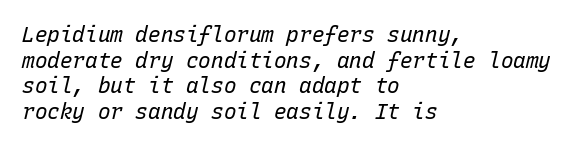
Q: Is the text bold? A: No.
Q: Is the text italic (slanted)? A: Yes, it leans right by about 15 degrees.
Q: Is the text underlined? A: No.
Q: How is the paragraph aligned? A: Left-aligned.
Q: Is the spacing between letters normal or unusually wide? A: Normal.
